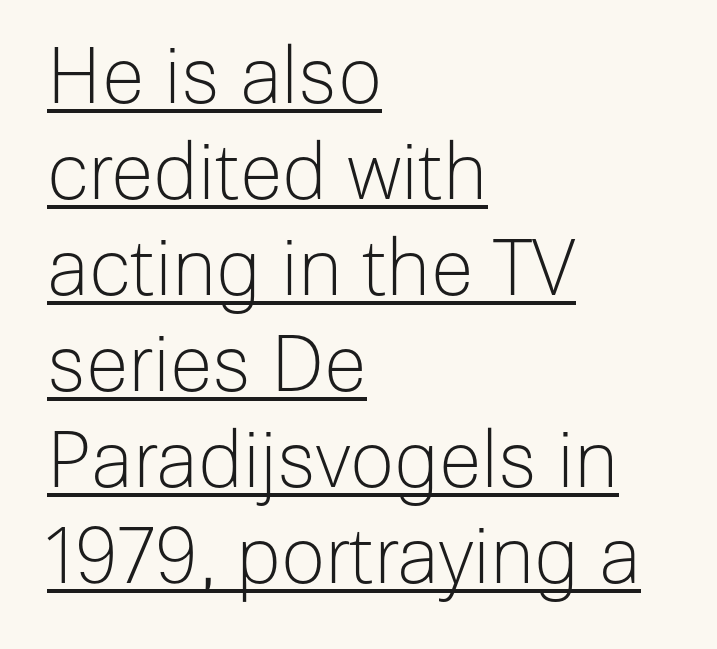
Q: Is the text bold? A: No.
Q: Is the text italic (slanted)? A: No, it is upright.
Q: Is the typeface a serif or a sans-serif typeface? A: Sans-serif.
Q: Is the text underlined? A: Yes.
Q: How is the paragraph aligned? A: Left-aligned.
Q: Is the spacing between letters normal or unusually wide? A: Normal.
Q: Width (condensed, normal, or wide)? A: Normal.
Q: Stroke contrast? A: Low.
Q: x-height? A: Medium.
Q: Monospaced? A: No.
